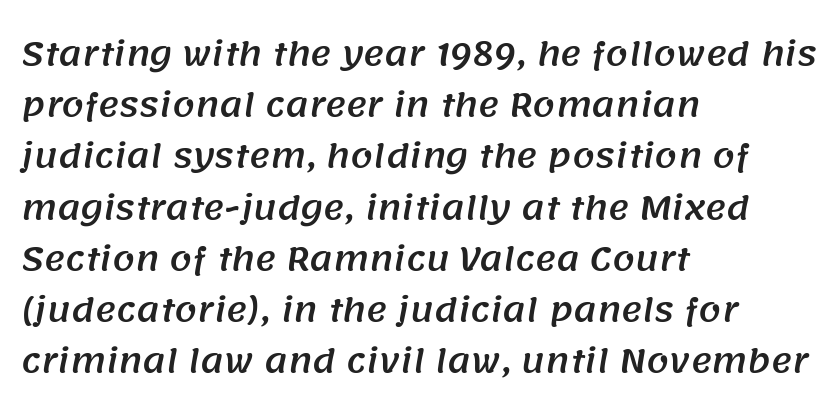
{"serif": "no", "width": "normal", "stroke_contrast": "medium", "x_height": "large", "monospaced": "no", "underline": "no", "align": "left", "line_spacing": "normal", "line_spacing_ratio": 1.6, "letter_spacing": "normal", "letter_spacing_em": 0.0, "glyph_px": 32}
